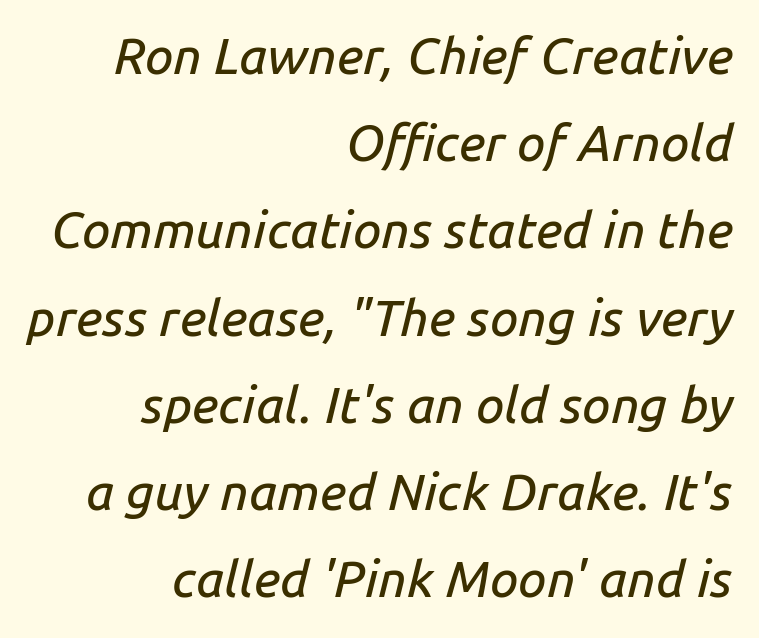
Q: Is the text italic (slanted)? A: Yes, it leans right by about 14 degrees.
Q: Is the text underlined? A: No.
Q: How is the paragraph aligned? A: Right-aligned.
Q: Is the spacing between letters normal or unusually wide? A: Normal.
Q: Width (condensed, normal, or wide)? A: Normal.
Q: Stroke contrast? A: Low.
Q: x-height? A: Medium.
Q: Monospaced? A: No.
